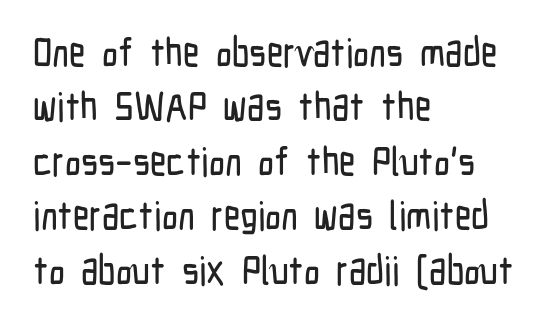
Q: Is the text italic (slanted)? A: No, it is upright.
Q: Is the typeface a serif or a sans-serif typeface? A: Sans-serif.
Q: Is the text underlined? A: No.
Q: How is the paragraph aligned? A: Left-aligned.
Q: Is the spacing between letters normal or unusually wide? A: Normal.
Q: Is the spacing between lines tight, normal or loose? A: Normal.
Q: Width (condensed, normal, or wide)? A: Condensed.
Q: Stroke contrast? A: Low.
Q: x-height? A: Medium.
Q: Monospaced? A: No.
